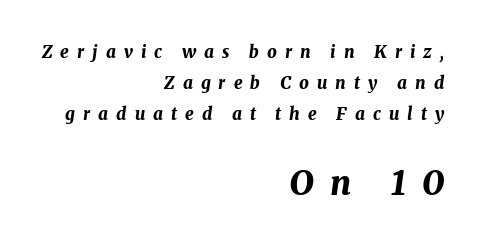
Italic: yes, the glyphs are oblique. Look at the stroke-to-counter ratio: heavy, a bold. Spacing verdict: proportional, widths tailored to each character. Descender tails drop into unmarked territory.
